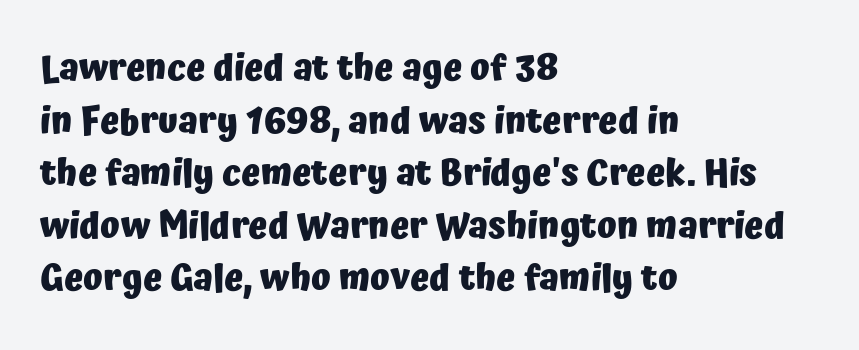
{"serif": "no", "italic": "no", "bold": "yes", "weight": "heavy", "width": "normal", "stroke_contrast": "low", "x_height": "medium", "monospaced": "no", "underline": "no", "align": "left", "line_spacing": "normal", "line_spacing_ratio": 1.46, "letter_spacing": "normal", "letter_spacing_em": 0.0, "glyph_px": 36}
